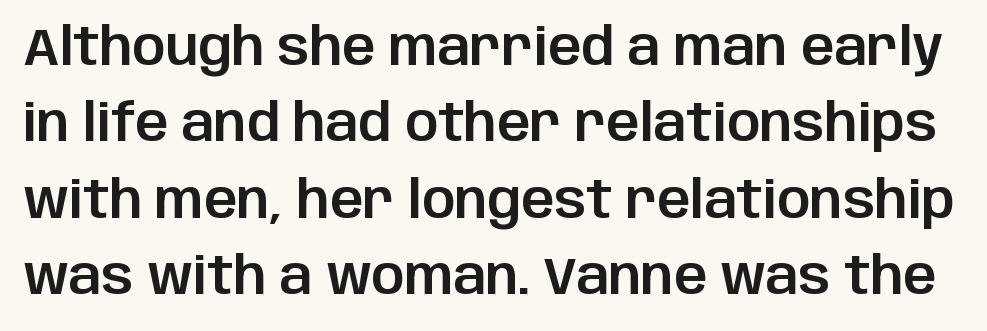
{"serif": "no", "italic": "no", "width": "normal", "stroke_contrast": "low", "x_height": "large", "monospaced": "no", "underline": "no", "line_spacing": "normal", "line_spacing_ratio": 1.47, "letter_spacing": "normal", "letter_spacing_em": 0.0, "glyph_px": 52}
